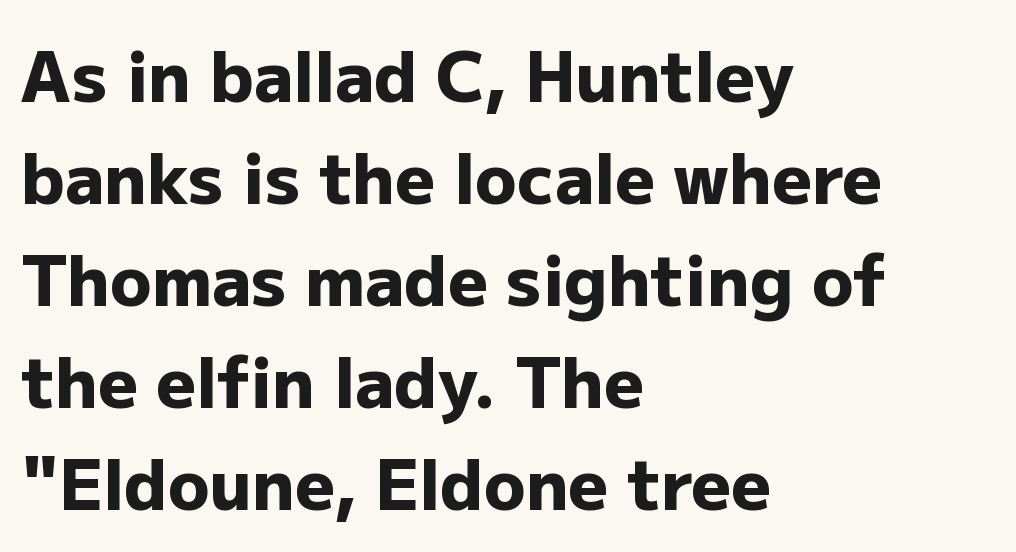
Q: Is the text bold? A: Yes.
Q: Is the text italic (slanted)? A: No, it is upright.
Q: Is the typeface a serif or a sans-serif typeface? A: Sans-serif.
Q: Is the text underlined? A: No.
Q: How is the paragraph aligned? A: Left-aligned.
Q: Is the spacing between letters normal or unusually wide? A: Normal.
Q: Is the spacing between lines tight, normal or loose? A: Normal.
Q: Width (condensed, normal, or wide)? A: Normal.
Q: Stroke contrast? A: Low.
Q: x-height? A: Medium.
Q: Monospaced? A: No.
